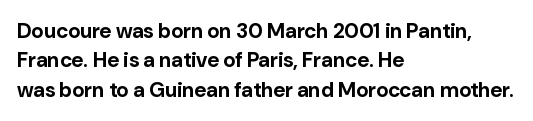
Q: Is the text bold? A: Yes.
Q: Is the text italic (slanted)? A: No, it is upright.
Q: Is the text underlined? A: No.
Q: How is the paragraph aligned? A: Left-aligned.
Q: Is the spacing between letters normal or unusually wide? A: Normal.
Q: Is the spacing between lines tight, normal or loose? A: Normal.
